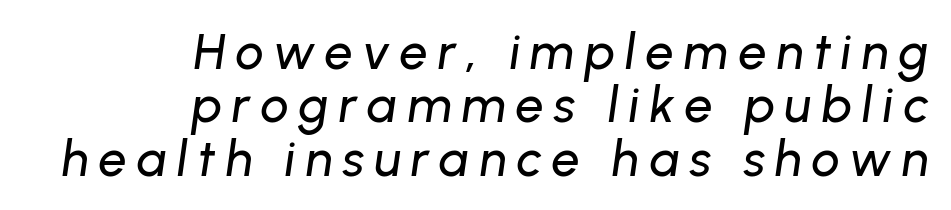
Q: Is the text italic (slanted)? A: Yes, it leans right by about 8 degrees.
Q: Is the text underlined? A: No.
Q: How is the paragraph aligned? A: Right-aligned.
Q: Is the spacing between letters normal or unusually wide? A: Unusually wide.
Q: Is the spacing between lines tight, normal or loose? A: Tight.
Q: Width (condensed, normal, or wide)? A: Normal.
Q: Stroke contrast? A: Low.
Q: x-height? A: Medium.
Q: Monospaced? A: No.
